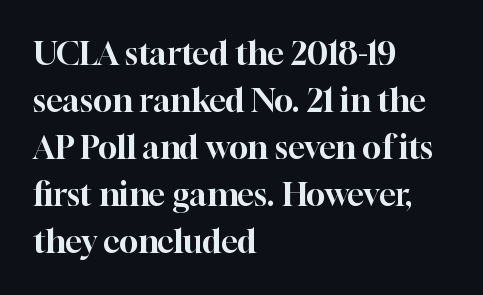
{"serif": "yes", "italic": "no", "width": "normal", "stroke_contrast": "high", "x_height": "medium", "monospaced": "no", "underline": "no", "align": "left", "line_spacing": "normal", "line_spacing_ratio": 1.47, "letter_spacing": "normal", "letter_spacing_em": 0.0, "glyph_px": 32}
